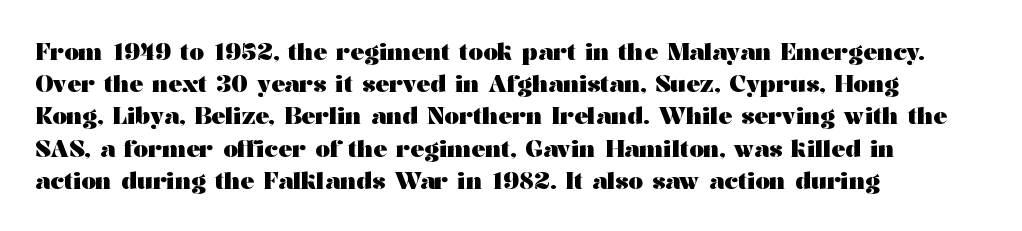
The image shows 23 px bold type, upright; set left-aligned, normal line spacing (1.4x), normal letter spacing, not underlined.
